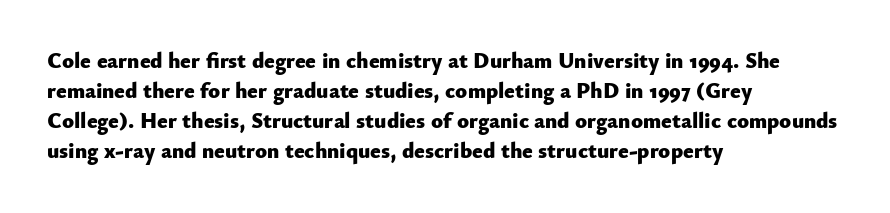
The paragraph shown leans on its left margin. This block has exactly the height ordinary leading produces. Italic: no, the glyphs are upright roman. The baseline area is clear.
